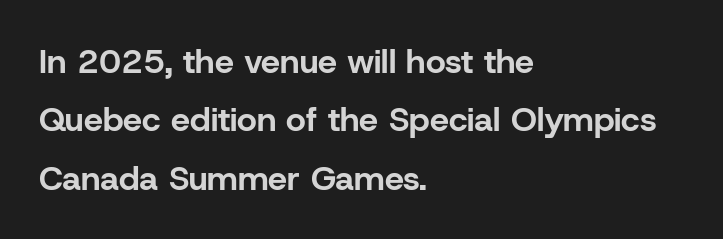
{"serif": "no", "italic": "no", "bold": "yes", "weight": "bold", "width": "normal", "stroke_contrast": "low", "x_height": "medium", "monospaced": "no", "underline": "no", "align": "left", "line_spacing_ratio": 1.72, "letter_spacing": "normal", "letter_spacing_em": 0.0, "glyph_px": 34}
